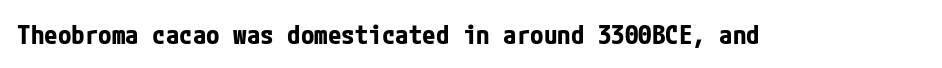
{"italic": "no", "bold": "yes", "underline": "no", "letter_spacing": "normal", "letter_spacing_em": 0.0, "glyph_px": 27}
